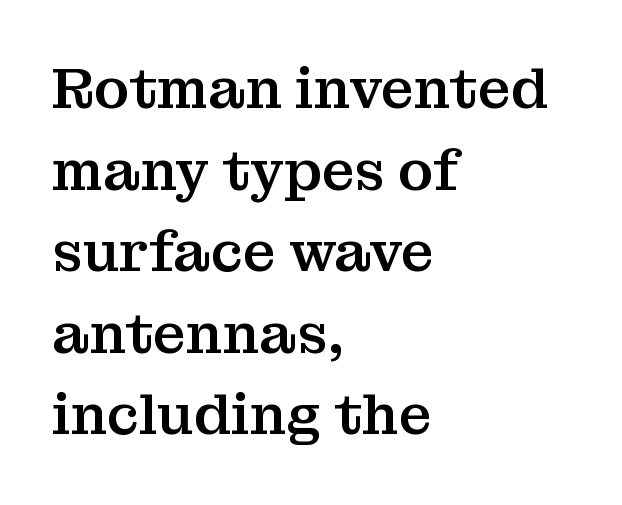
Q: Is the text italic (slanted)? A: No, it is upright.
Q: Is the typeface a serif or a sans-serif typeface? A: Serif.
Q: Is the text underlined? A: No.
Q: How is the paragraph aligned? A: Left-aligned.
Q: Is the spacing between letters normal or unusually wide? A: Normal.
Q: Is the spacing between lines tight, normal or loose? A: Normal.
Q: Width (condensed, normal, or wide)? A: Normal.
Q: Stroke contrast? A: Medium.
Q: x-height? A: Medium.
Q: Monospaced? A: No.
